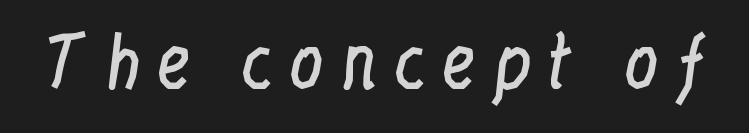
{"serif": "yes", "bold": "no", "weight": "regular", "width": "condensed", "stroke_contrast": "low", "x_height": "medium", "monospaced": "no", "underline": "no", "letter_spacing": "wide", "letter_spacing_em": 0.21, "glyph_px": 70}
